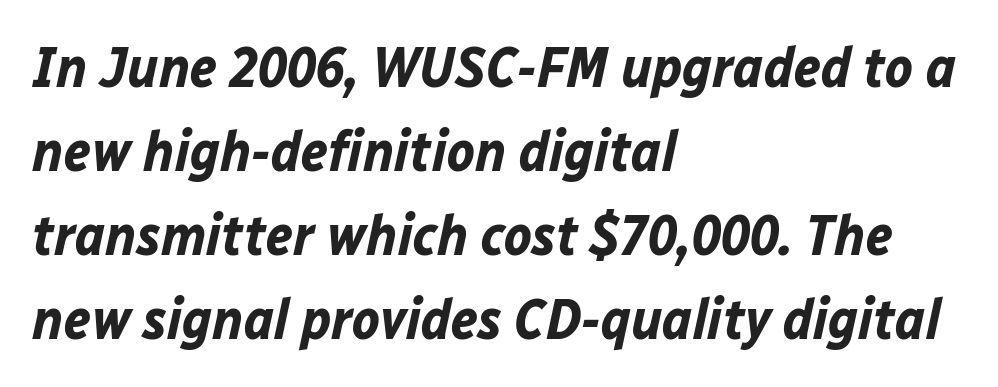
The typesetting leans heavy: a genuine bold. Character widths vary here, with narrow letters taking less room than wide ones. Leading: standard. Letters rest on an invisible, unmarked baseline. These lines stack with their left ends in a neat column. This is oblique type, the kind used for emphasis or titles.
